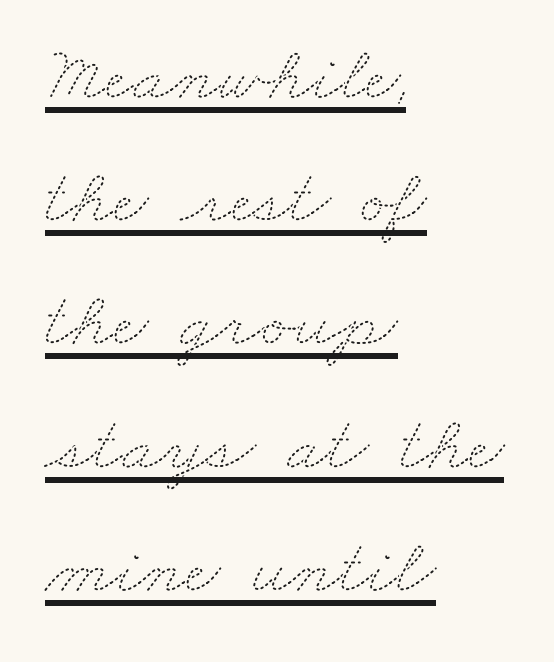
The font sits on the lighter half of the weight spectrum, regular included. Descenders here cross a horizontal rule under the line. Regular leading. Proportional: the letters do not fall into vertical columns. The passage shown has conventional tracking throughout.
